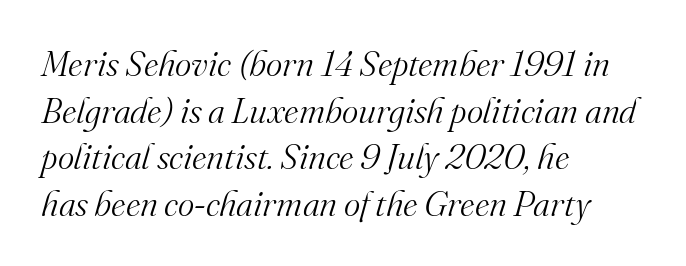
{"serif": "yes", "italic": "yes", "lean": "right", "slant_degrees": 16, "bold": "no", "weight": "light", "width": "normal", "stroke_contrast": "medium", "x_height": "small", "monospaced": "no", "underline": "no", "align": "left", "line_spacing": "normal", "line_spacing_ratio": 1.33, "letter_spacing": "normal", "letter_spacing_em": 0.0, "glyph_px": 35}
